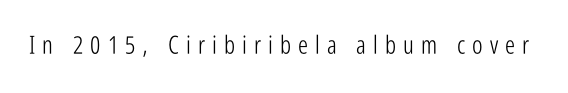
Q: Is the text bold? A: No.
Q: Is the text italic (slanted)? A: No, it is upright.
Q: Is the text underlined? A: No.
Q: Is the spacing between letters normal or unusually wide? A: Unusually wide.
